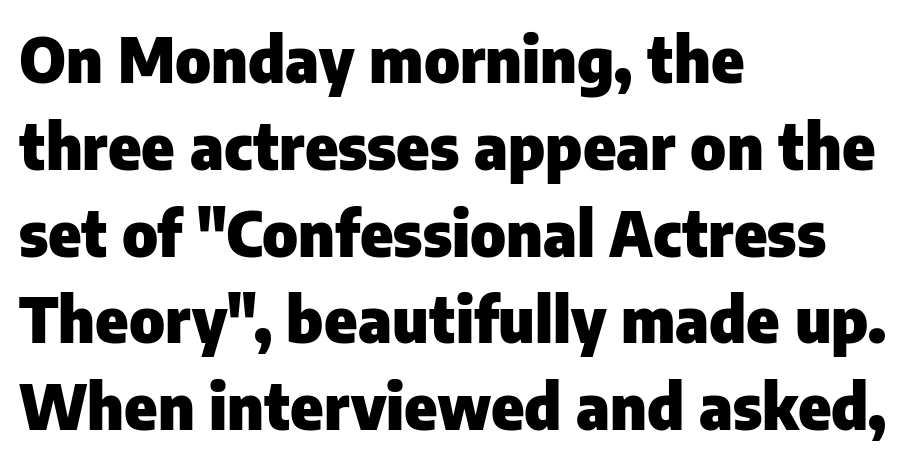
Default kerning and tracking; the words read as compact shapes. Regular leading. Note the varied advance widths — an 'i' is clearly narrower than an 'm'. Any mark beneath the type? The region is blank. Typographic density is high because the face is bold.
